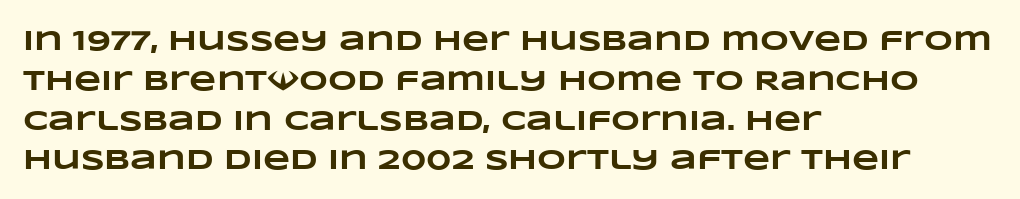
{"bold": "yes", "weight": "heavy", "width": "wide", "stroke_contrast": "low", "x_height": "large", "monospaced": "no", "underline": "no", "align": "left", "line_spacing": "normal", "line_spacing_ratio": 1.42, "letter_spacing": "normal", "letter_spacing_em": 0.0, "glyph_px": 28}
